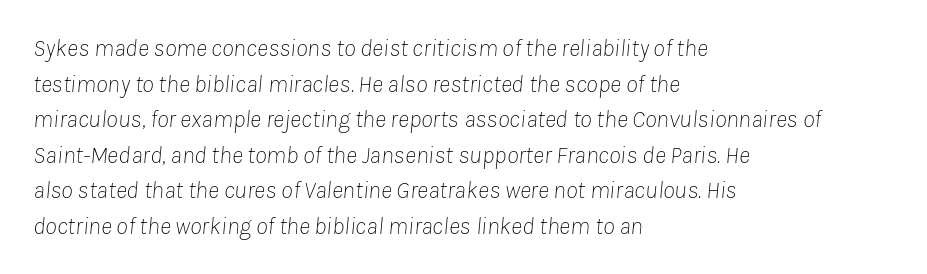
When letters slant like this, we call the style italic. This rendering features lettering with no underline. Counters stay open thanks to moderate or lighter strokes. Line beginnings align vertically; line endings do not. This sample keeps an unexceptional amount of space between lines.
